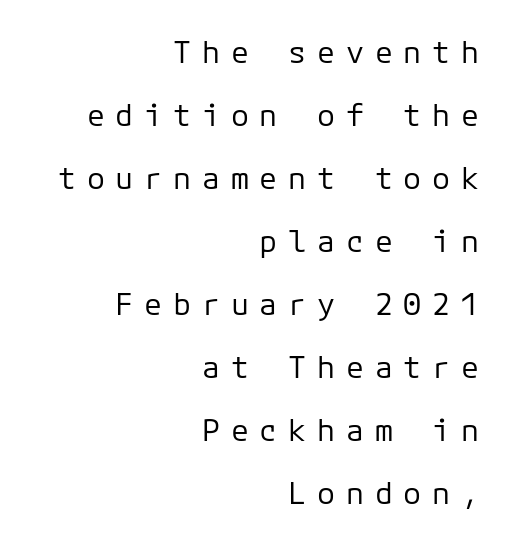
Each word looks stretched out because of the extra space between its letters. What kind of face is this? One without serifs — a sans. Nothing heavy about these letters — not bold at all. Interline gaps are noticeably wide in this sample. Does the copy run flush right? Yes — the right margin is perfectly even. Nobody drew a line under any word here.
